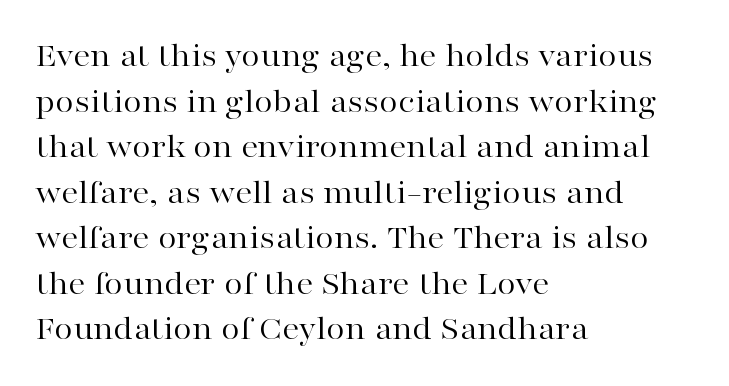
The image shows 34 px regular-weight, wide serif type, upright; set left-aligned, normal line spacing (1.34x), normal letter spacing, not underlined; high stroke contrast and a medium x-height.
